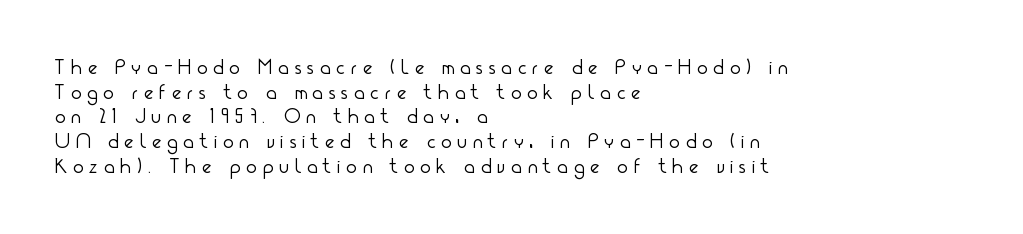
A light-to-regular cut is what we see here. Characters follow at a spacing far wider than the type designer built in. This is the regular roman posture of the typeface. Bare-footed words on every line. The designer dialed line spacing down below the default. The paragraph shown leans on its left margin.
